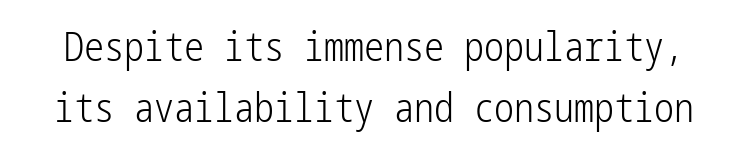
Regular leading. Stems and bowls with no extra thickness — not bold. Font category for this specimen: sans-serif. The rendering keeps characters at their native spacing. The specimen omits any rule beneath the text block's lines. Quick note: not italic, upright.
